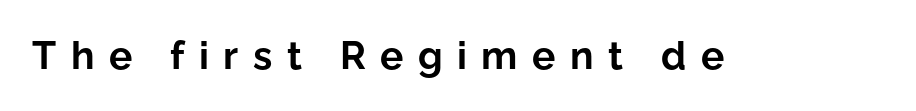
A typesetter would call this proportional, since set widths differ per character. These words are printed bold, with thick strokes throughout. Underline: absent. Ordinary non-slanted type is in use. Examine the stroke ends and you'll find no serifs. Students, note that the glyphs here are deliberately spaced far apart.
